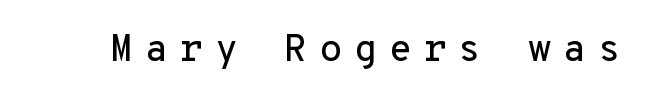
Q: Is the text italic (slanted)? A: No, it is upright.
Q: Is the typeface a serif or a sans-serif typeface? A: Sans-serif.
Q: Is the text underlined? A: No.
Q: Is the spacing between letters normal or unusually wide? A: Unusually wide.
Q: Width (condensed, normal, or wide)? A: Normal.
Q: Stroke contrast? A: Low.
Q: x-height? A: Medium.
Q: Monospaced? A: Yes.
